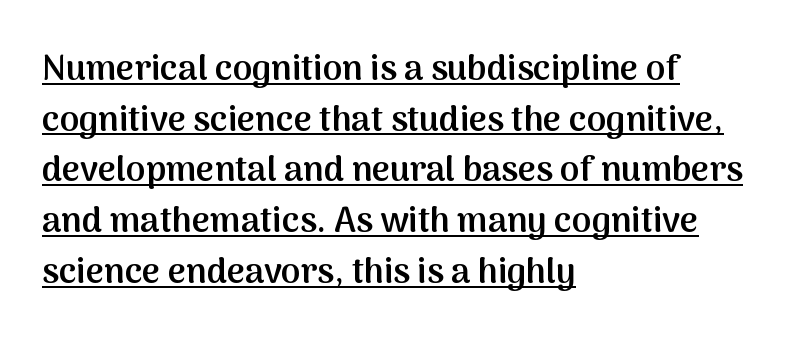
{"serif": "no", "italic": "no", "bold": "semi", "weight": "semibold", "width": "normal", "stroke_contrast": "medium", "x_height": "medium", "monospaced": "no", "underline": "yes", "align": "left", "line_spacing": "normal", "line_spacing_ratio": 1.45, "letter_spacing": "normal", "letter_spacing_em": 0.0, "glyph_px": 35}
